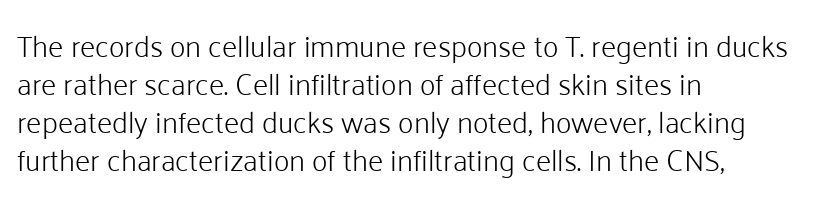
A clean baseline with only descenders dipping below it. A typesetter would mark this as roman, not italic. Looks like regular typesetting: each glyph gets only the width it needs. Compared with typical paragraphs, the rows here are spaced about the same. The passage shown is typeset with a sans-serif family.
